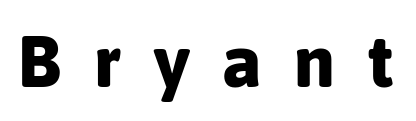
Q: Is the text bold? A: Yes.
Q: Is the text italic (slanted)? A: No, it is upright.
Q: Is the typeface a serif or a sans-serif typeface? A: Sans-serif.
Q: Is the text underlined? A: No.
Q: Is the spacing between letters normal or unusually wide? A: Unusually wide.
Q: Width (condensed, normal, or wide)? A: Normal.
Q: Stroke contrast? A: Low.
Q: x-height? A: Medium.
Q: Monospaced? A: No.
